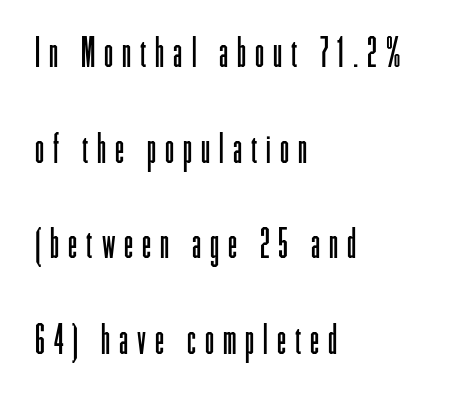
{"serif": "no", "italic": "no", "bold": "no", "weight": "light", "width": "condensed", "stroke_contrast": "low", "x_height": "medium", "monospaced": "no", "underline": "no", "align": "left", "line_spacing": "loose", "line_spacing_ratio": 2.33, "letter_spacing": "wide", "letter_spacing_em": 0.22, "glyph_px": 41}
